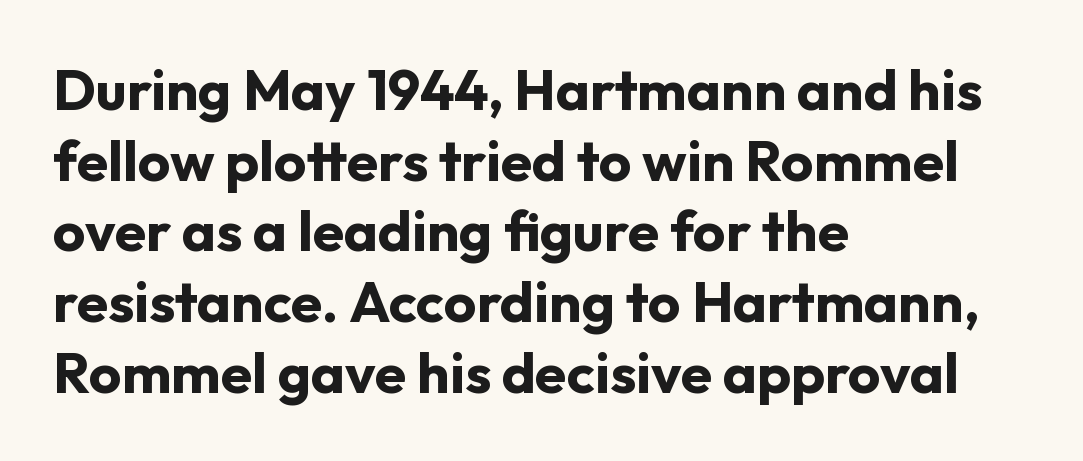
The image shows 57 px bold sans-serif type, upright; set left-aligned, line spacing 1.24x, normal letter spacing, not underlined; low stroke contrast and a medium x-height.
